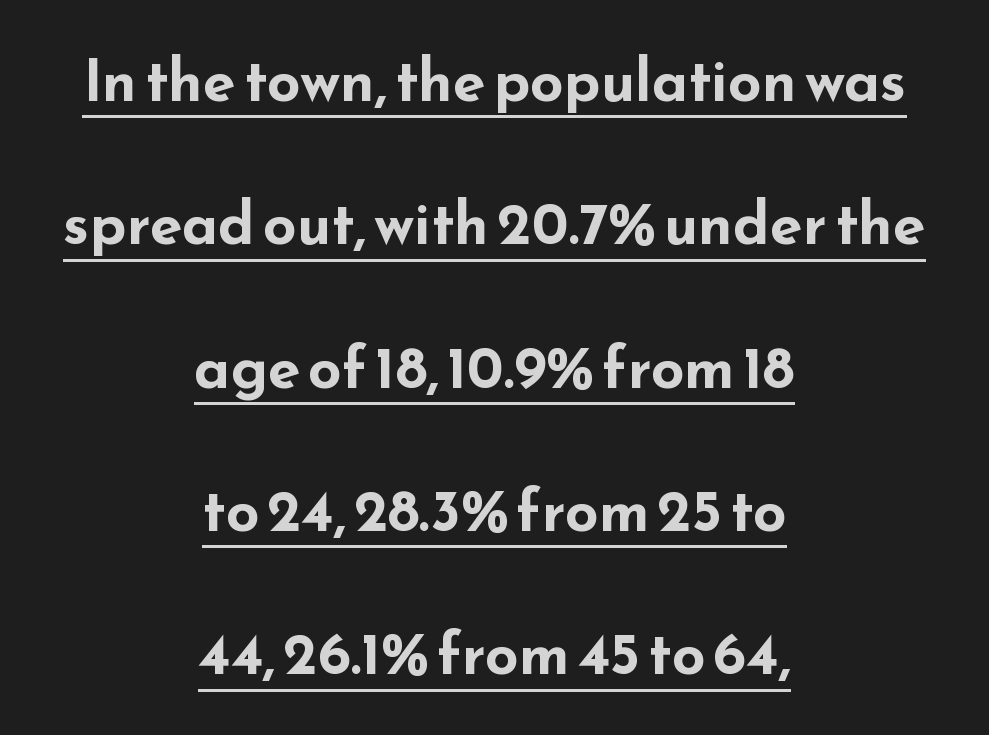
{"serif": "no", "italic": "no", "bold": "yes", "weight": "bold", "width": "wide", "stroke_contrast": "low", "x_height": "small", "monospaced": "no", "underline": "yes", "align": "center", "line_spacing": "loose", "line_spacing_ratio": 2.43, "letter_spacing": "normal", "letter_spacing_em": 0.0, "glyph_px": 59}
